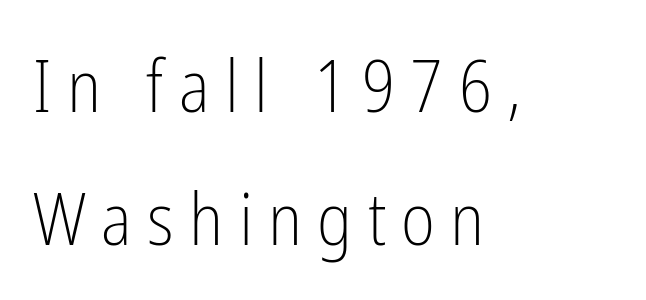
Note the varied advance widths — an 'i' is clearly narrower than an 'm'. The axis of the letterforms is exactly vertical. Grotesque or geometric, the face here clearly has no serifs. The strip under each line holds only bare page. The ragged edge is on the right, which tells us the setting is flush left. A light-to-regular cut is what we see here.
